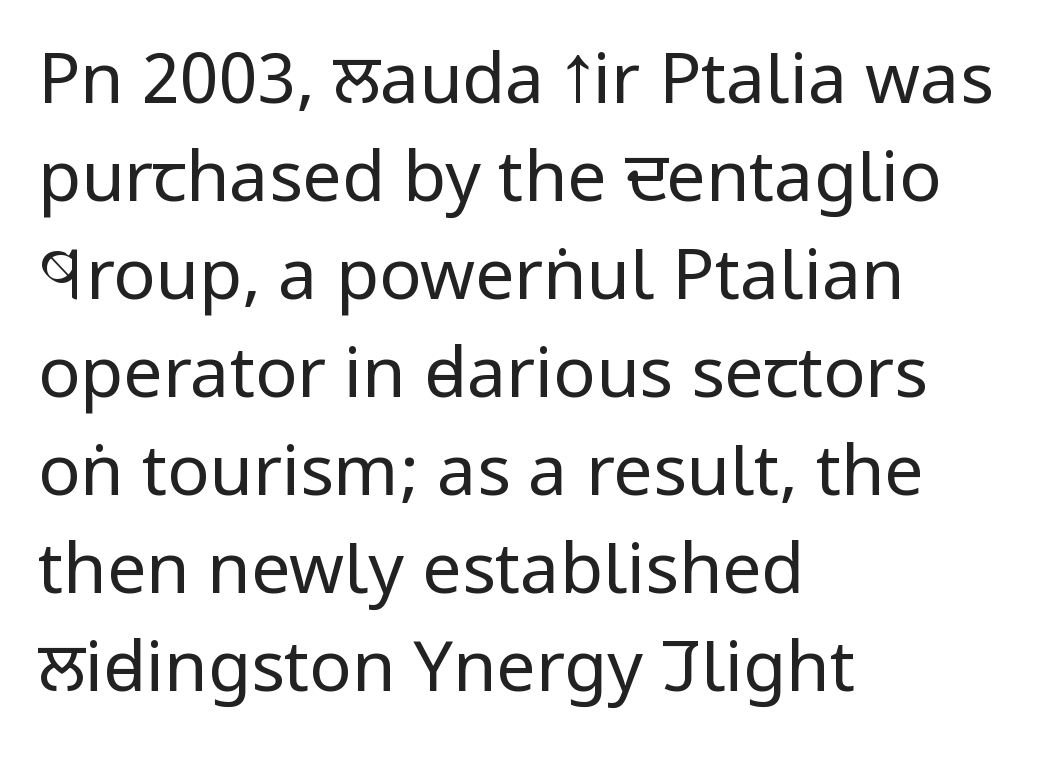
The image shows 70 px regular-weight, condensed sans-serif type, upright; set left-aligned, normal line spacing (1.4x), normal letter spacing, not underlined; low stroke contrast and a large x-height.
